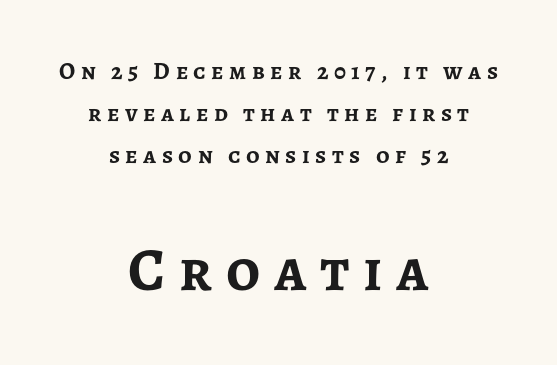
The image shows 60 px semibold sans-serif type, upright; set centered, line spacing 1.76x, unusually wide letter spacing (+0.23 em), not underlined; the second (bottom) block is 2.5x larger; low stroke contrast and a medium x-height.
